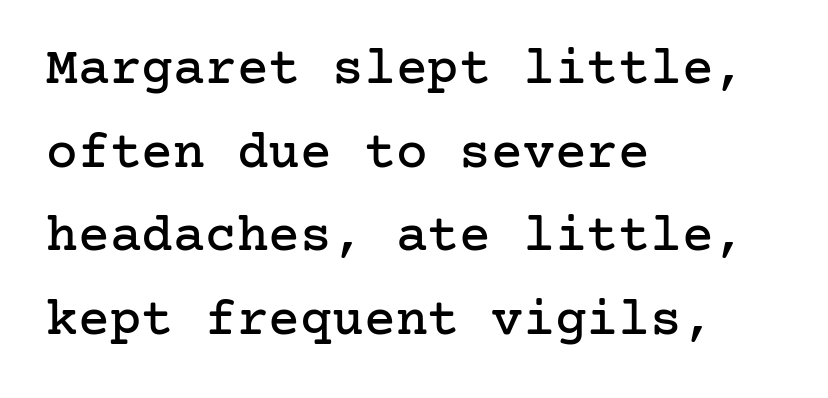
The image shows 53 px serif type, upright; set left-aligned, normal line spacing (1.58x), normal letter spacing, not underlined; low stroke contrast and a medium x-height.
